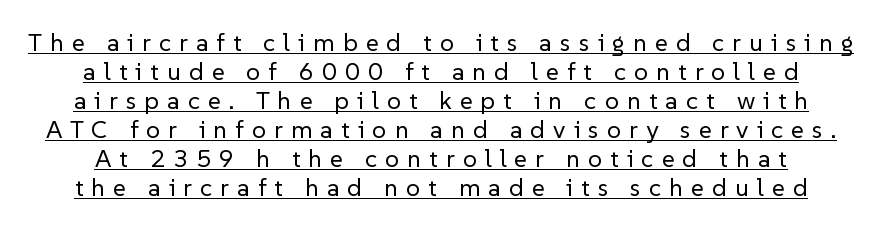
{"italic": "no", "bold": "no", "underline": "yes", "line_spacing_ratio": 1.16, "letter_spacing": "wide", "letter_spacing_em": 0.32, "glyph_px": 25}
